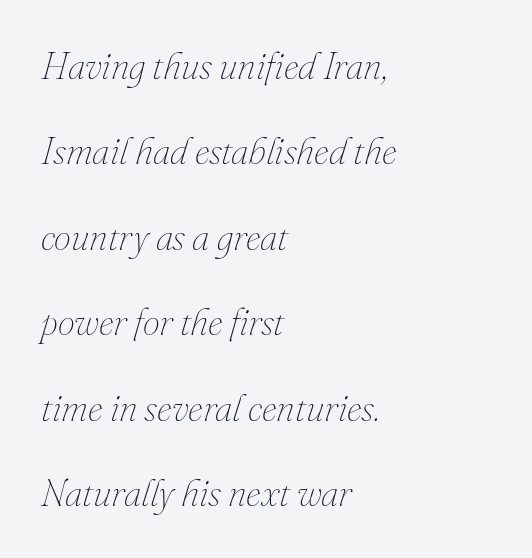
Q: Is the text bold? A: No.
Q: Is the text italic (slanted)? A: Yes, it leans right by about 16 degrees.
Q: Is the text underlined? A: No.
Q: How is the paragraph aligned? A: Left-aligned.
Q: Is the spacing between letters normal or unusually wide? A: Normal.
Q: Is the spacing between lines tight, normal or loose? A: Loose.
Q: Width (condensed, normal, or wide)? A: Normal.
Q: Stroke contrast? A: Medium.
Q: x-height? A: Small.
Q: Monospaced? A: No.
